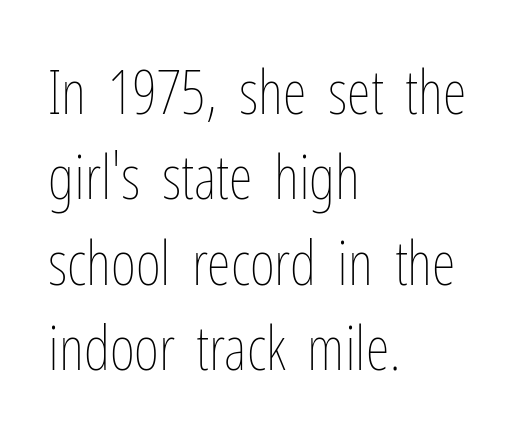
The paragraph shown leans on its left margin. Leading: standard. Short note: letters normally spaced. Glance below the letters and you will spot only blank space.
